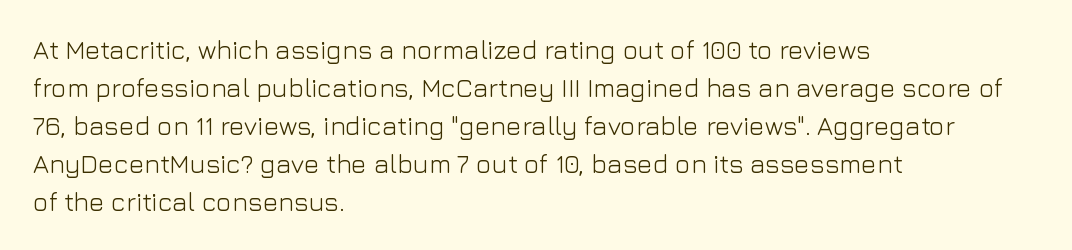
Q: Is the text bold? A: No.
Q: Is the text italic (slanted)? A: No, it is upright.
Q: Is the text underlined? A: No.
Q: How is the paragraph aligned? A: Left-aligned.
Q: Is the spacing between letters normal or unusually wide? A: Normal.
Q: Is the spacing between lines tight, normal or loose? A: Normal.
